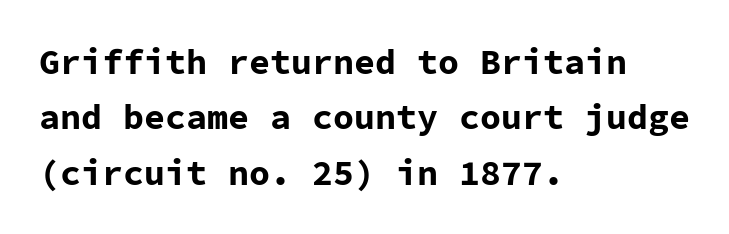
{"serif": "no", "italic": "no", "bold": "yes", "weight": "bold", "width": "normal", "stroke_contrast": "low", "x_height": "medium", "monospaced": "yes", "underline": "no", "align": "left", "line_spacing": "normal", "line_spacing_ratio": 1.58, "letter_spacing": "normal", "letter_spacing_em": 0.0, "glyph_px": 35}
